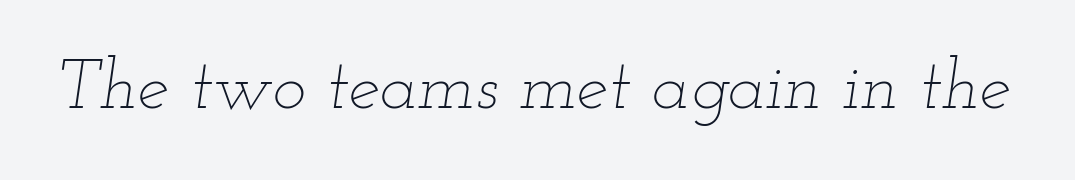
The rendering keeps characters at their native spacing. Do the characters align in a grid? No, the font is proportional. The string is rendered with underlining switched off. No chunkiness to these letters — they're not bold. A typesetter would mark this as italic.
